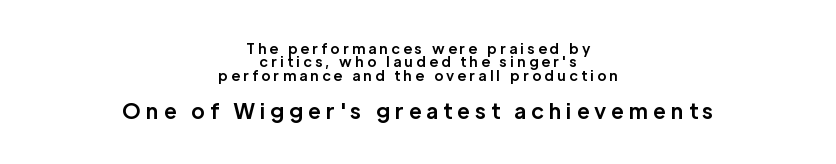
Summary of weight: heavy, a full bold. Display-style spreading of the glyphs; the letterfit is very open. A bare baseline throughout the passage. Reading down the column, the eye jumps only a short way to each next line. Size hierarchy here favors the trailing block over the leading one. Casual observation: everything's sitting right in the middle.
